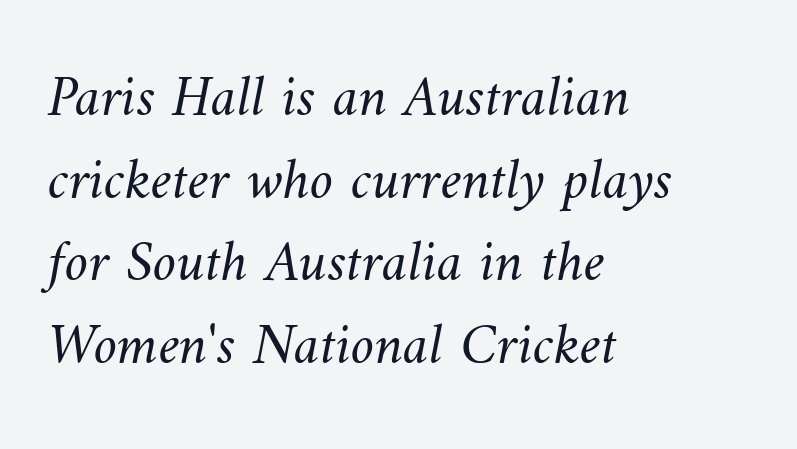
{"bold": "no", "weight": "light", "width": "normal", "stroke_contrast": "medium", "x_height": "small", "monospaced": "no", "underline": "no", "align": "left", "line_spacing": "normal", "line_spacing_ratio": 1.4, "letter_spacing": "normal", "letter_spacing_em": 0.0, "glyph_px": 59}
